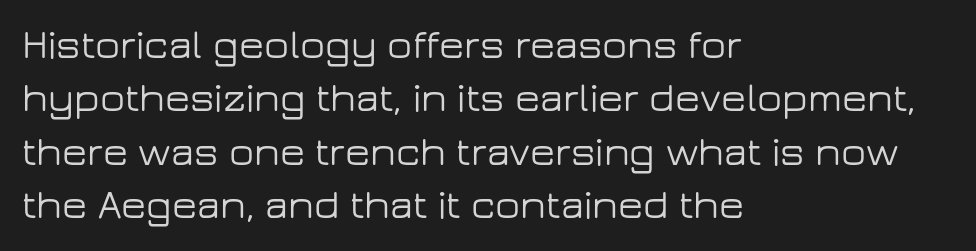
Q: Is the text italic (slanted)? A: No, it is upright.
Q: Is the typeface a serif or a sans-serif typeface? A: Sans-serif.
Q: Is the text underlined? A: No.
Q: How is the paragraph aligned? A: Left-aligned.
Q: Is the spacing between letters normal or unusually wide? A: Normal.
Q: Is the spacing between lines tight, normal or loose? A: Normal.
Q: Width (condensed, normal, or wide)? A: Wide.
Q: Stroke contrast? A: Low.
Q: x-height? A: Medium.
Q: Monospaced? A: No.
